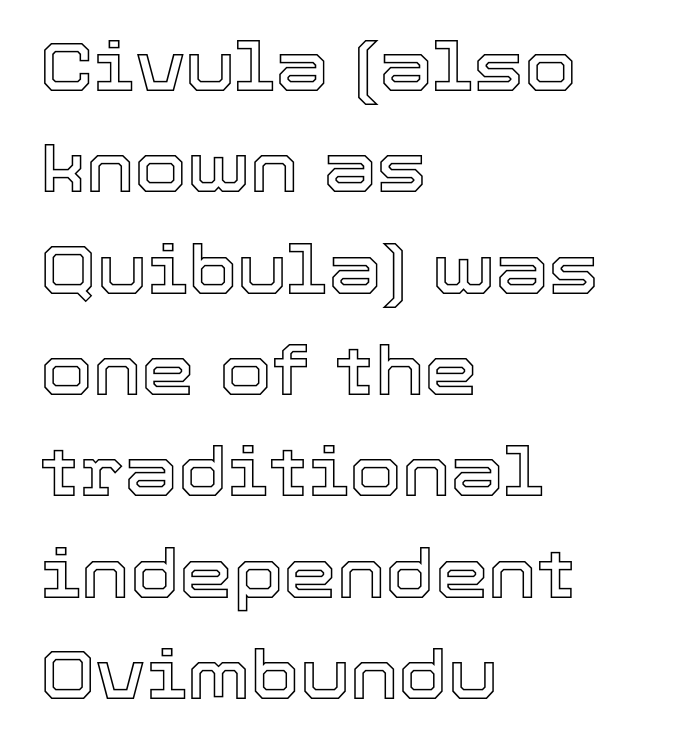
Q: Is the text italic (slanted)? A: No, it is upright.
Q: Is the text underlined? A: No.
Q: How is the paragraph aligned? A: Left-aligned.
Q: Is the spacing between letters normal or unusually wide? A: Normal.
Q: Is the spacing between lines tight, normal or loose? A: Normal.
Q: Width (condensed, normal, or wide)? A: Normal.
Q: x-height? A: Medium.
Q: Monospaced? A: No.
